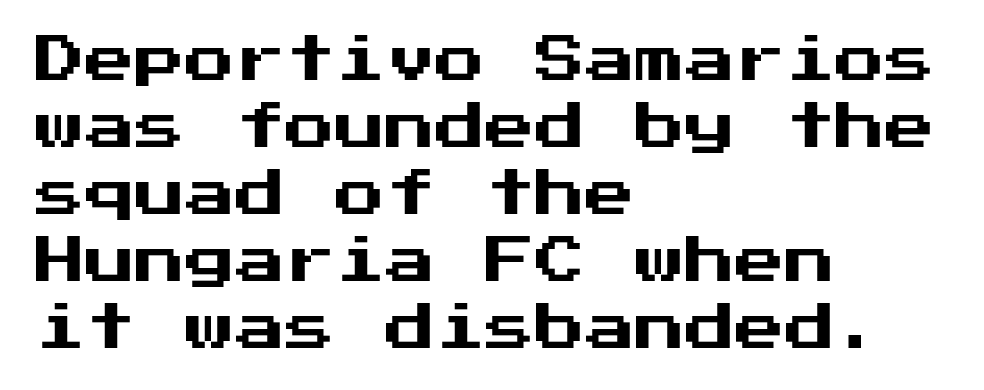
{"serif": "no", "italic": "no", "width": "normal", "stroke_contrast": "medium", "x_height": "medium", "underline": "no", "align": "left", "line_spacing": "normal", "line_spacing_ratio": 1.34, "letter_spacing": "normal", "letter_spacing_em": 0.0, "glyph_px": 50}
